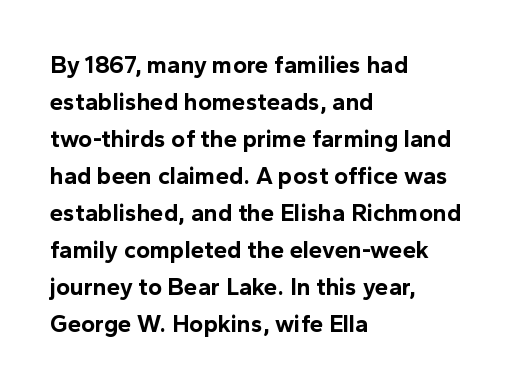
Q: Is the text bold? A: Yes.
Q: Is the text italic (slanted)? A: No, it is upright.
Q: Is the text underlined? A: No.
Q: How is the paragraph aligned? A: Left-aligned.
Q: Is the spacing between letters normal or unusually wide? A: Normal.
Q: Is the spacing between lines tight, normal or loose? A: Normal.
